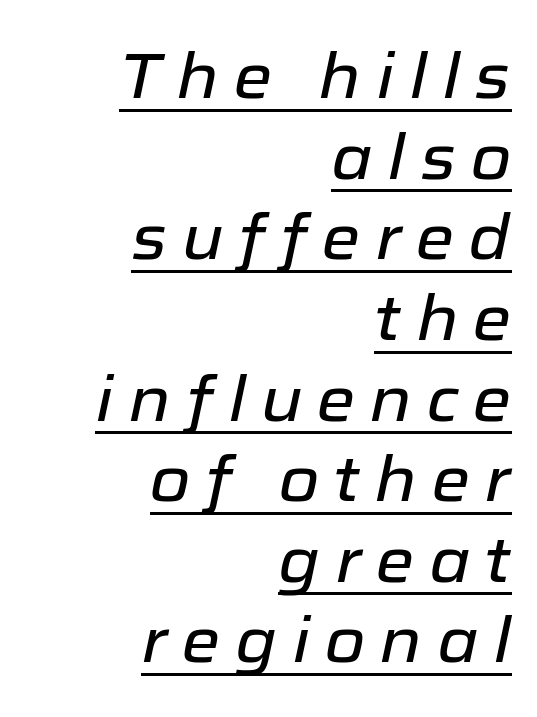
The string is rendered with underlining switched on. Which margin do the lines hug? The right one — the left edge is uneven. These lines were composed using italics. Each word looks stretched out because of the extra space between its letters.
